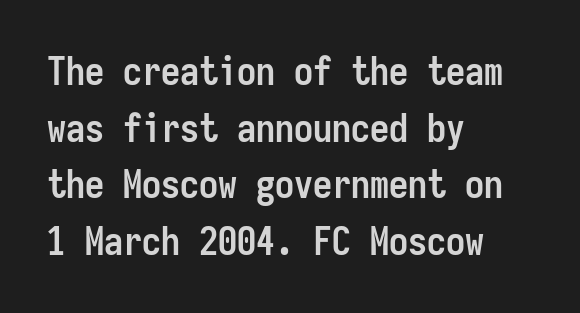
Q: Is the text bold? A: Yes.
Q: Is the text italic (slanted)? A: No, it is upright.
Q: Is the typeface a serif or a sans-serif typeface? A: Sans-serif.
Q: Is the text underlined? A: No.
Q: How is the paragraph aligned? A: Left-aligned.
Q: Is the spacing between letters normal or unusually wide? A: Normal.
Q: Is the spacing between lines tight, normal or loose? A: Normal.
Q: Width (condensed, normal, or wide)? A: Condensed.
Q: Stroke contrast? A: Low.
Q: x-height? A: Medium.
Q: Monospaced? A: Yes.
